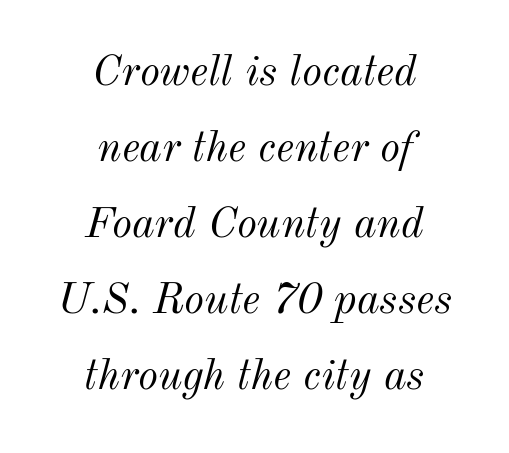
Q: Is the text bold? A: No.
Q: Is the text italic (slanted)? A: Yes, it leans right by about 12 degrees.
Q: Is the text underlined? A: No.
Q: How is the paragraph aligned? A: Centered.
Q: Is the spacing between letters normal or unusually wide? A: Normal.
Q: Width (condensed, normal, or wide)? A: Normal.
Q: Stroke contrast? A: Medium.
Q: x-height? A: Small.
Q: Monospaced? A: No.
